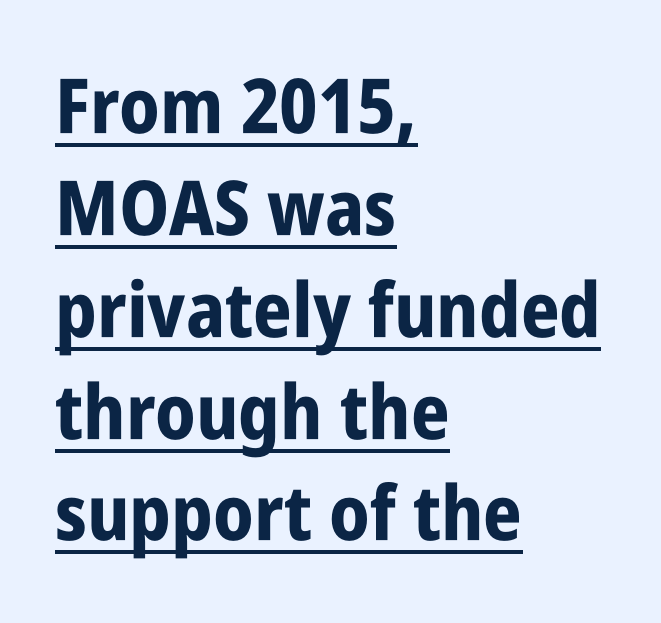
Q: Is the text bold? A: Yes.
Q: Is the text italic (slanted)? A: No, it is upright.
Q: Is the typeface a serif or a sans-serif typeface? A: Sans-serif.
Q: Is the text underlined? A: Yes.
Q: How is the paragraph aligned? A: Left-aligned.
Q: Is the spacing between letters normal or unusually wide? A: Normal.
Q: Is the spacing between lines tight, normal or loose? A: Normal.
Q: Width (condensed, normal, or wide)? A: Condensed.
Q: Stroke contrast? A: Low.
Q: x-height? A: Large.
Q: Monospaced? A: No.
